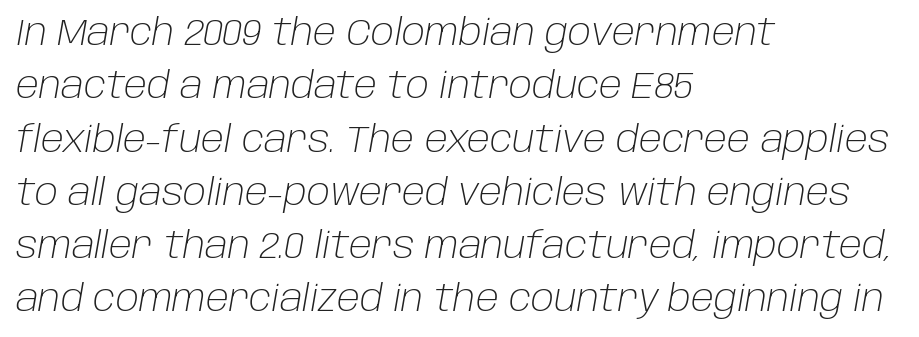
{"italic": "yes", "lean": "right", "slant_degrees": 10, "bold": "no", "weight": "light", "width": "normal", "stroke_contrast": "low", "x_height": "large", "monospaced": "no", "underline": "no", "align": "left", "line_spacing": "normal", "line_spacing_ratio": 1.48, "letter_spacing": "normal", "letter_spacing_em": 0.0, "glyph_px": 36}
